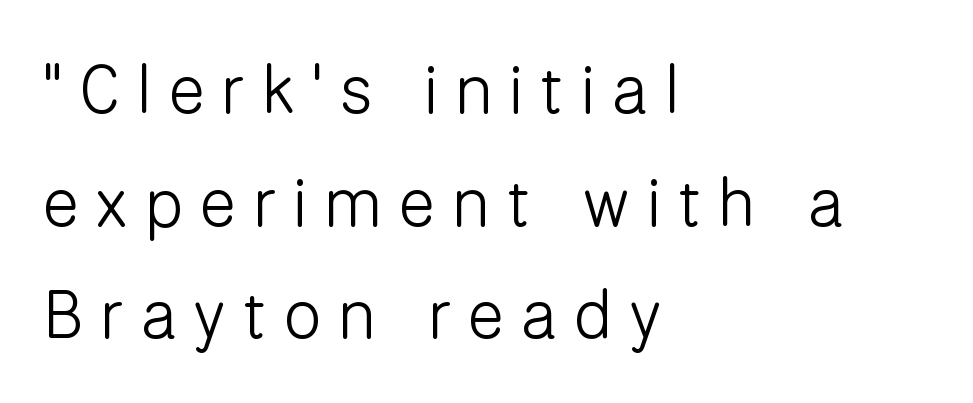
These lines stack with their left ends in a neat column. Do the characters align in a grid? No, the font is proportional. The horizontal fit of the characters is loose and conspicuously gappy. No word sits above an underline. The designer went with a sans here, leaving each stem footless. The designer left line spacing at the default.
